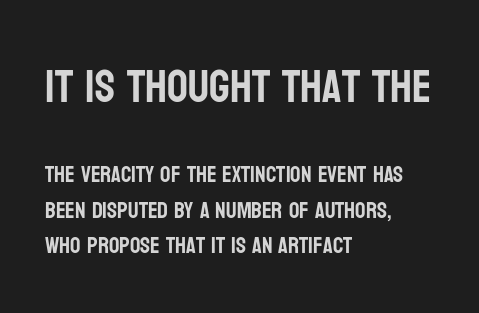
The type family on display is of the sans-serif kind. Tall strokes in this sample are plumb rather than angled. The glyphs are unaccompanied by any horizontal stroke below them. These lines stack with their left ends in a neat column. In terms of letterspacing, this is plain default setting. What's the leading like? Ordinary, nothing unusual.
